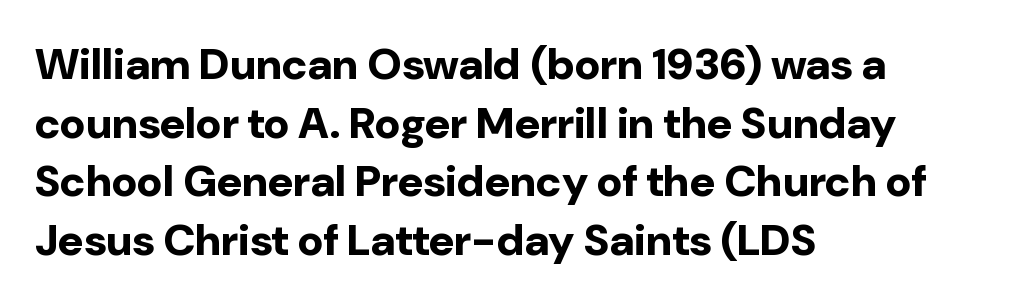
The face used here is a sans, in the tradition of grotesques and geometrics. In terms of leading, this rendering sits right in the middle. Nothing unusual about the tracking: characters are spaced as the font intends. The zone under the glyphs is completely vacant. Varying glyph widths throughout — classic text-font behaviour.
